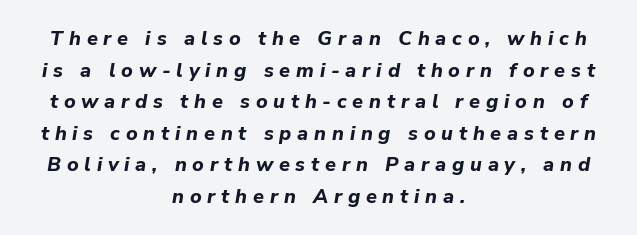
A centered setting, common on invitations and titles, is used for this passage. These lines were composed using italics. Each glyph is drawn with heavy, bold strokes. The line texture is sparse and dotted thanks to wide tracking.
